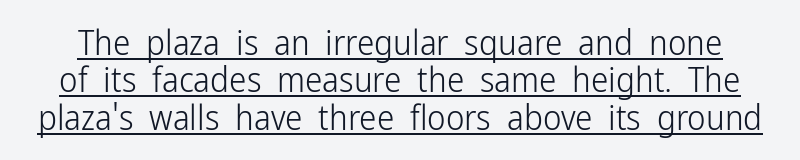
Q: Is the text bold? A: No.
Q: Is the text italic (slanted)? A: No, it is upright.
Q: Is the typeface a serif or a sans-serif typeface? A: Sans-serif.
Q: Is the text underlined? A: Yes.
Q: Is the spacing between letters normal or unusually wide? A: Normal.
Q: Is the spacing between lines tight, normal or loose? A: Tight.
Q: Width (condensed, normal, or wide)? A: Condensed.
Q: Stroke contrast? A: Low.
Q: x-height? A: Medium.
Q: Monospaced? A: No.
